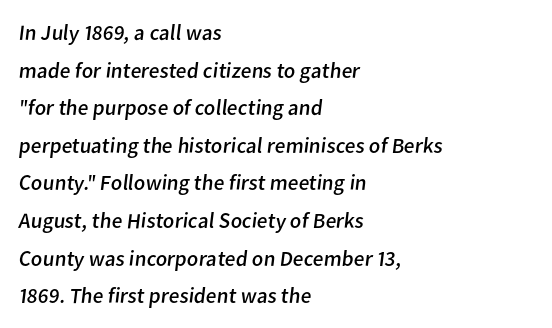
Q: Is the text bold? A: No.
Q: Is the text underlined? A: No.
Q: How is the paragraph aligned? A: Left-aligned.
Q: Is the spacing between letters normal or unusually wide? A: Normal.
